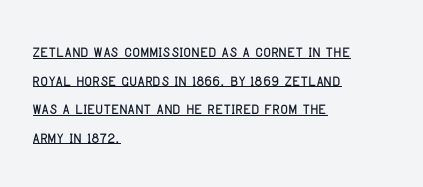
The image shows 21 px text type, upright; set left-aligned, normal line spacing (1.36x), normal letter spacing, underlined.
